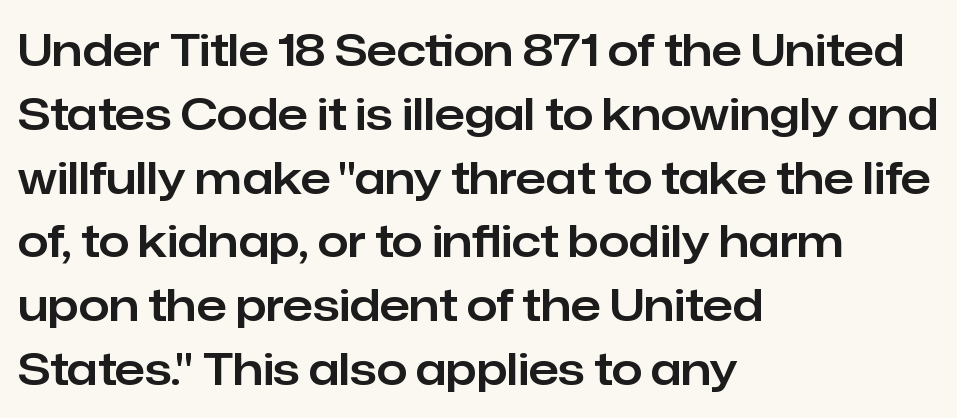
Is this a fixed-width face? No — the glyphs have proportional, varying widths. Vertical strokes here are truly vertical. Which margin do the lines hug? The left one — the right edge is uneven. Notice how descenders clear the ascenders below comfortably — that's standard leading. How are the letters spaced? Ordinarily, with no added tracking.
